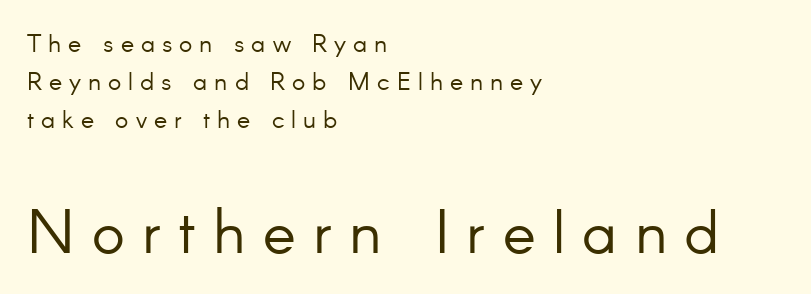
{"serif": "no", "italic": "no", "bold": "no", "weight": "light", "width": "normal", "stroke_contrast": "low", "x_height": "small", "monospaced": "no", "underline": "no", "align": "left", "line_spacing": "normal", "line_spacing_ratio": 1.53, "letter_spacing": "wide", "letter_spacing_em": 0.28, "larger_block": "second", "size_ratio": 2.48, "glyph_px": 62}
